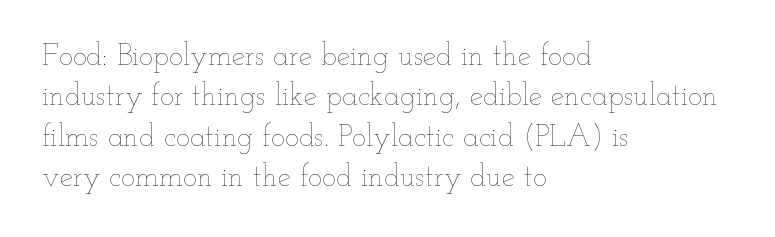
Q: Is the text bold? A: No.
Q: Is the text italic (slanted)? A: No, it is upright.
Q: Is the text underlined? A: No.
Q: How is the paragraph aligned? A: Left-aligned.
Q: Is the spacing between letters normal or unusually wide? A: Normal.
Q: Is the spacing between lines tight, normal or loose? A: Normal.
Q: Width (condensed, normal, or wide)? A: Wide.
Q: Stroke contrast? A: Low.
Q: x-height? A: Small.
Q: Monospaced? A: No.
